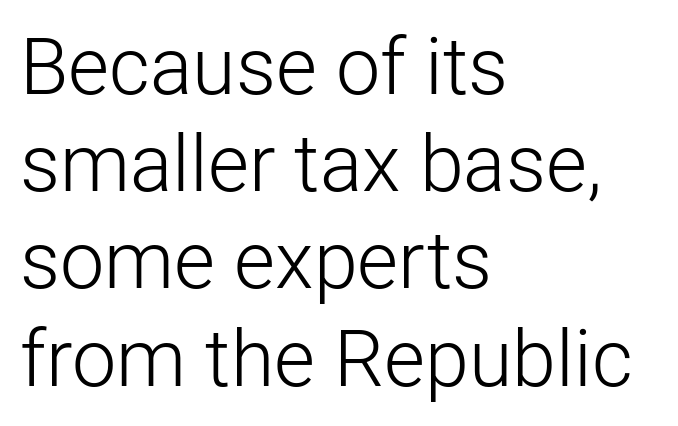
Q: Is the text bold? A: No.
Q: Is the text italic (slanted)? A: No, it is upright.
Q: Is the typeface a serif or a sans-serif typeface? A: Sans-serif.
Q: Is the text underlined? A: No.
Q: How is the paragraph aligned? A: Left-aligned.
Q: Is the spacing between letters normal or unusually wide? A: Normal.
Q: Width (condensed, normal, or wide)? A: Normal.
Q: Stroke contrast? A: Low.
Q: x-height? A: Medium.
Q: Monospaced? A: No.
